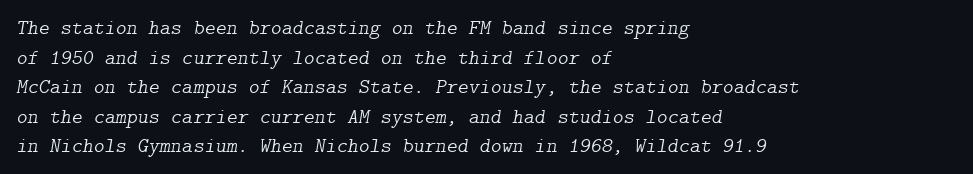
{"italic": "yes", "lean": "right", "slant_degrees": 9, "bold": "no", "underline": "no", "align": "left", "line_spacing": "normal", "line_spacing_ratio": 1.41, "letter_spacing": "normal", "letter_spacing_em": 0.0, "glyph_px": 21}
